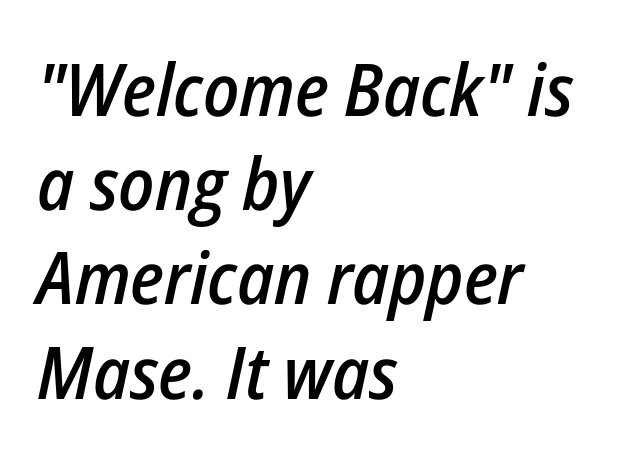
{"italic": "yes", "lean": "right", "slant_degrees": 12, "bold": "semi", "weight": "semibold", "width": "condensed", "stroke_contrast": "low", "x_height": "medium", "monospaced": "no", "underline": "no", "align": "left", "line_spacing": "normal", "line_spacing_ratio": 1.29, "letter_spacing": "normal", "letter_spacing_em": 0.0, "glyph_px": 73}
